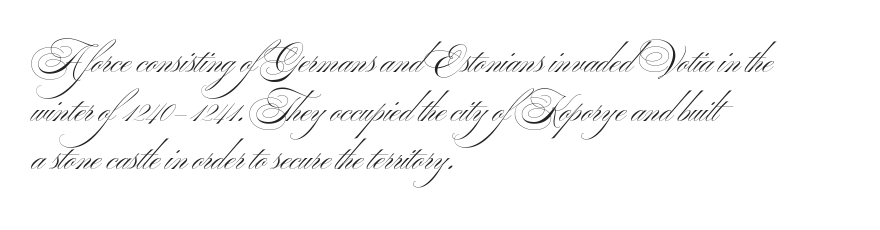
Q: Is the text bold? A: No.
Q: Is the text italic (slanted)? A: Yes.
Q: Is the typeface a serif or a sans-serif typeface? A: Sans-serif.
Q: Is the text underlined? A: No.
Q: How is the paragraph aligned? A: Left-aligned.
Q: Is the spacing between letters normal or unusually wide? A: Normal.
Q: Is the spacing between lines tight, normal or loose? A: Normal.
Q: Width (condensed, normal, or wide)? A: Wide.
Q: Stroke contrast? A: Medium.
Q: x-height? A: Small.
Q: Monospaced? A: No.
